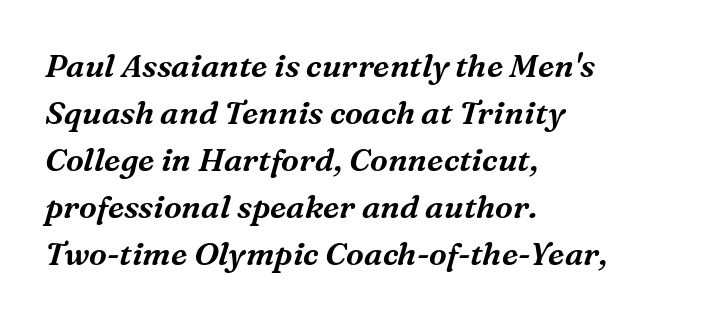
These lines are composed in type with serifs. Is this a fixed-width face? No — the glyphs have proportional, varying widths. Regular leading. The letters are slanted; this is an italic face.
